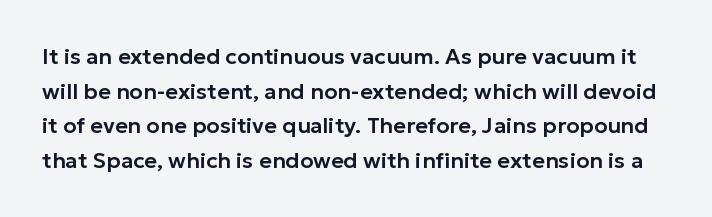
Q: Is the text italic (slanted)? A: No, it is upright.
Q: Is the text underlined? A: No.
Q: Is the spacing between letters normal or unusually wide? A: Normal.
Q: Is the spacing between lines tight, normal or loose? A: Normal.
